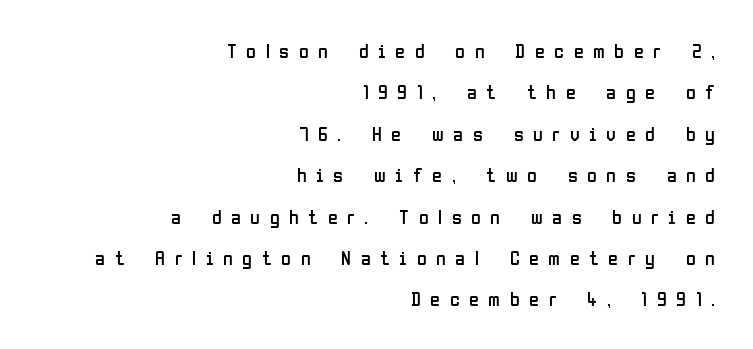
The image shows 20 px text type, upright; set right-aligned, loose line spacing (2.07x), unusually wide letter spacing (+0.48 em), not underlined.
